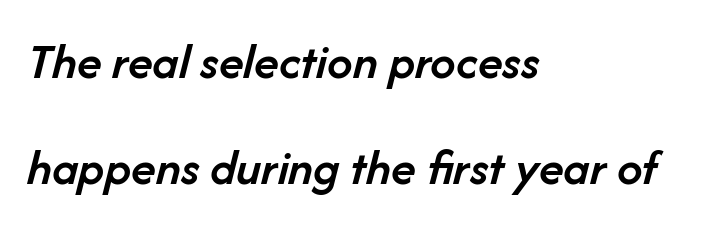
No extra tracking has been applied to these lines. The space directly below the letters is spotless. Proportional: the letters do not fall into vertical columns. The lines in this sample share a left origin and differ only in where they stop. Loosely led — the rows are spread out. Look at the stroke-to-counter ratio: somewhat heavy, a semibold.
